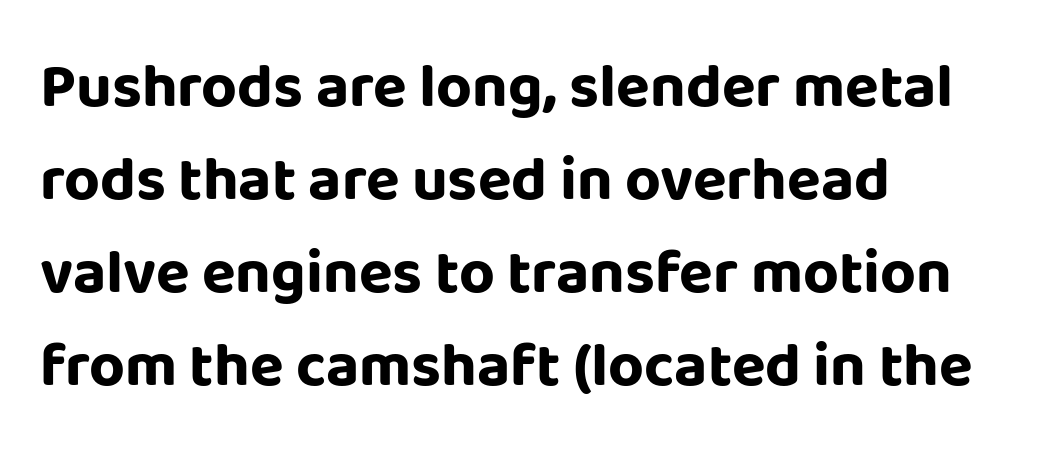
{"serif": "no", "italic": "no", "bold": "yes", "weight": "bold", "width": "normal", "stroke_contrast": "low", "x_height": "large", "monospaced": "no", "underline": "no", "align": "left", "line_spacing": "normal", "line_spacing_ratio": 1.5, "letter_spacing": "normal", "letter_spacing_em": 0.0, "glyph_px": 62}
